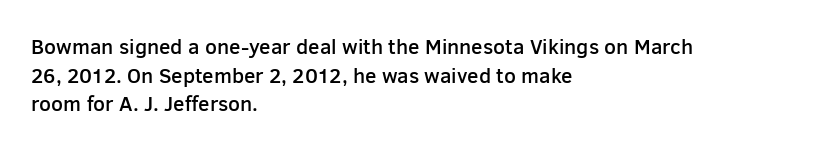
The image shows 21 px text type, upright; set left-aligned, normal line spacing (1.36x), normal letter spacing, not underlined.
